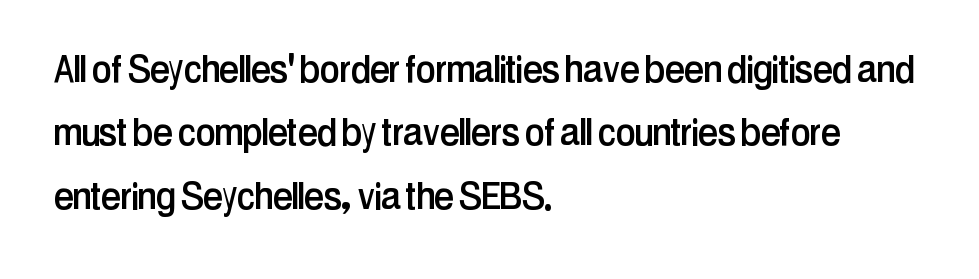
The image shows 45 px condensed sans-serif type, upright; set left-aligned, normal line spacing (1.41x), normal letter spacing, not underlined; low stroke contrast and a medium x-height.
